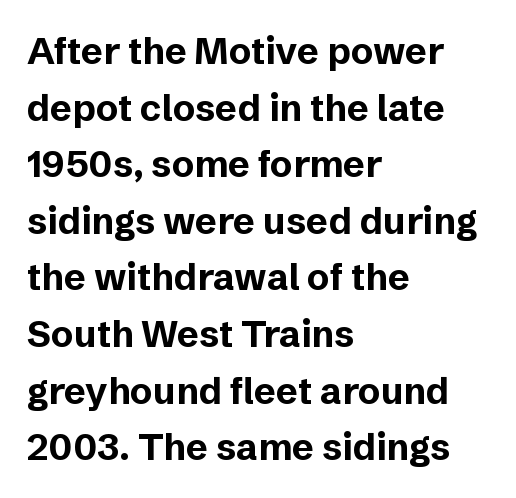
Q: Is the text bold? A: Yes.
Q: Is the text italic (slanted)? A: No, it is upright.
Q: Is the typeface a serif or a sans-serif typeface? A: Sans-serif.
Q: Is the text underlined? A: No.
Q: How is the paragraph aligned? A: Left-aligned.
Q: Is the spacing between letters normal or unusually wide? A: Normal.
Q: Is the spacing between lines tight, normal or loose? A: Normal.
Q: Width (condensed, normal, or wide)? A: Normal.
Q: Stroke contrast? A: Low.
Q: x-height? A: Medium.
Q: Monospaced? A: No.
